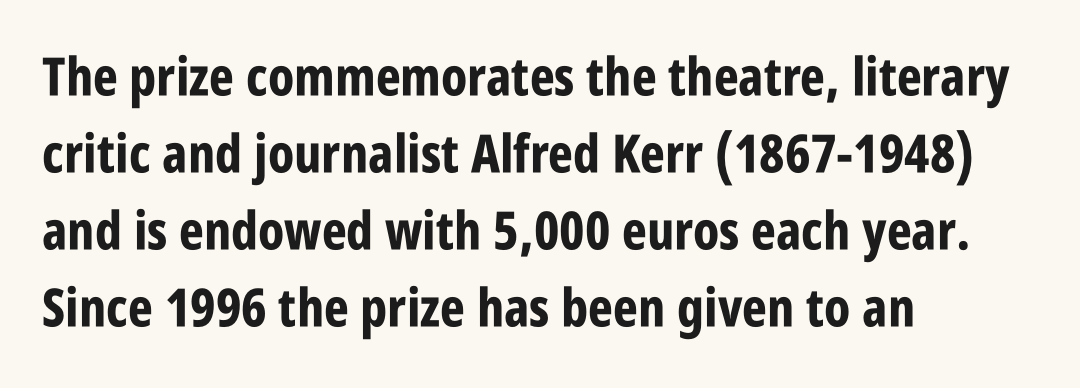
A typesetter would call this proportional, since set widths differ per character. The space beneath each line is pristine and unruled. The face used here has the dense, thick strokes of a bold. Vertical spacing — default. Look at the bottom of the vertical strokes: they stop flat, with no serifs. Here the glyphs are tracked normally, forming tight word shapes.
